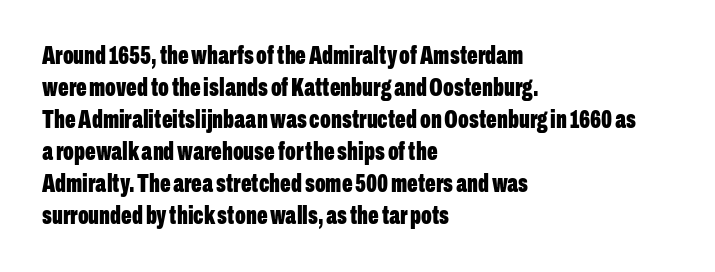
The typesetter chose a ragged-right arrangement here. The line texture is even and compact thanks to regular tracking. Summary of weight: heavy, a full bold. Vertically, the passage feels balanced, rows spaced as you'd expect. In terms of posture, this sample is upright.
